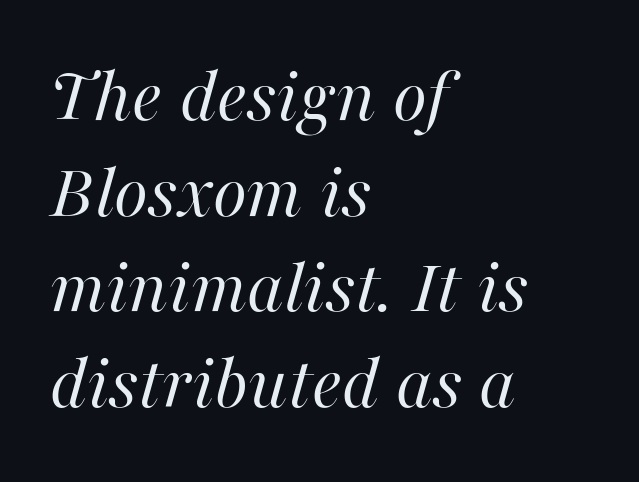
The image shows 79 px regular-weight type, italic (leaning right); set left-aligned, line spacing 1.21x, normal letter spacing, not underlined; high stroke contrast and a medium x-height.
